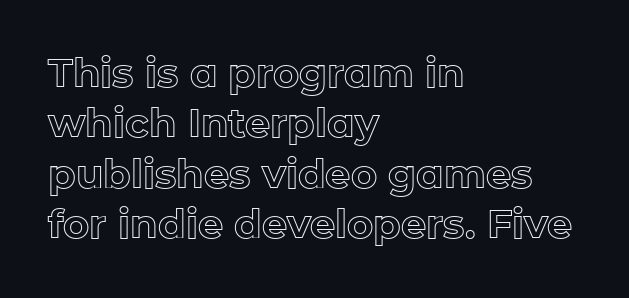
{"italic": "no", "width": "normal", "x_height": "medium", "monospaced": "no", "underline": "no", "align": "left", "line_spacing": "normal", "line_spacing_ratio": 1.26, "letter_spacing": "normal", "letter_spacing_em": 0.0, "glyph_px": 40}
